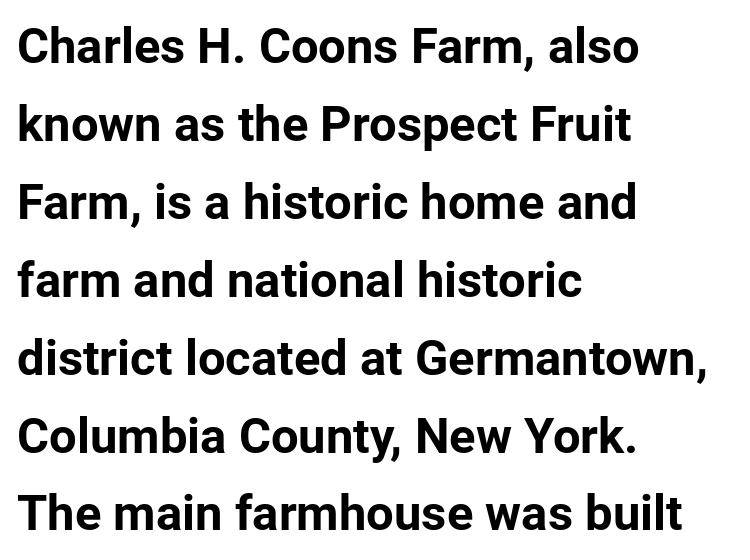
Spacing verdict: proportional, widths tailored to each character. Posture: vertical. Students, this is bold: see how much ink each stroke carries. Normally led — the rows are evenly, conventionally spaced.
